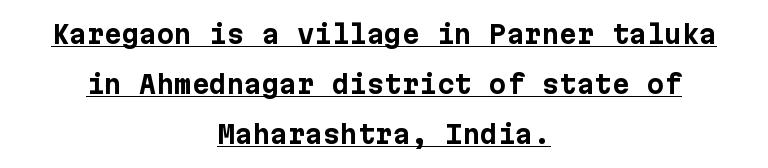
Quick note: not italic, upright. The passage shown is emphatically bold. The typesetter has applied underlining to the passage shown. The line-height multiplier appears high, well above default. This rendering uses center alignment, leaving both contours irregular but symmetric. Words appear dense and cohesive because spacing is normal.
